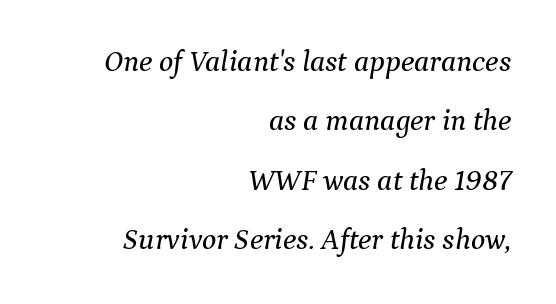
Q: Is the text italic (slanted)? A: Yes, it leans right by about 9 degrees.
Q: Is the typeface a serif or a sans-serif typeface? A: Serif.
Q: Is the text underlined? A: No.
Q: How is the paragraph aligned? A: Right-aligned.
Q: Is the spacing between letters normal or unusually wide? A: Normal.
Q: Is the spacing between lines tight, normal or loose? A: Loose.
Q: Width (condensed, normal, or wide)? A: Normal.
Q: Stroke contrast? A: Medium.
Q: x-height? A: Medium.
Q: Monospaced? A: No.
